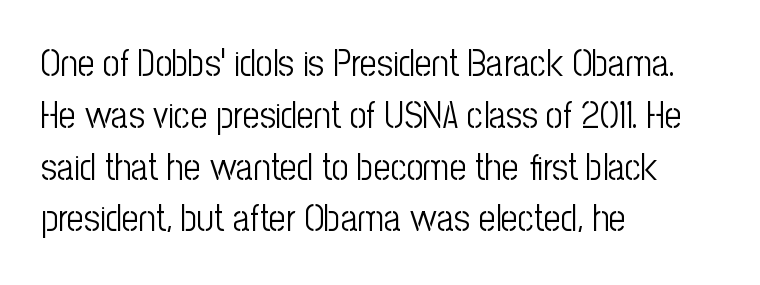
The image shows 37 px light, condensed sans-serif type, upright; set left-aligned, normal line spacing (1.4x), normal letter spacing, not underlined; low stroke contrast and a medium x-height.
